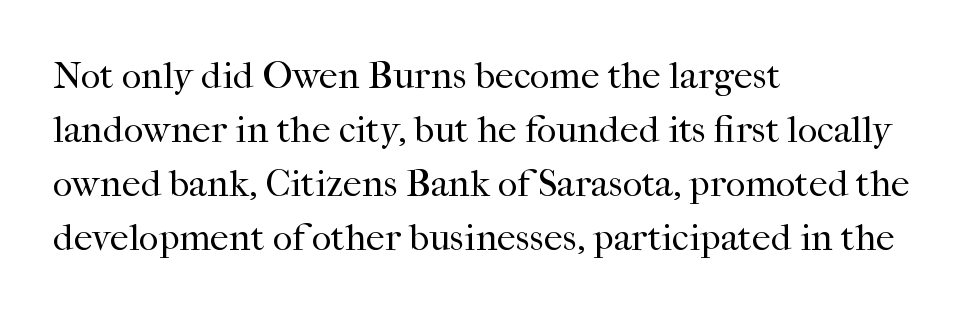
Q: Is the text bold? A: No.
Q: Is the text italic (slanted)? A: No, it is upright.
Q: Is the typeface a serif or a sans-serif typeface? A: Serif.
Q: Is the text underlined? A: No.
Q: How is the paragraph aligned? A: Left-aligned.
Q: Is the spacing between letters normal or unusually wide? A: Normal.
Q: Is the spacing between lines tight, normal or loose? A: Normal.
Q: Width (condensed, normal, or wide)? A: Normal.
Q: Stroke contrast? A: High.
Q: x-height? A: Medium.
Q: Monospaced? A: No.
